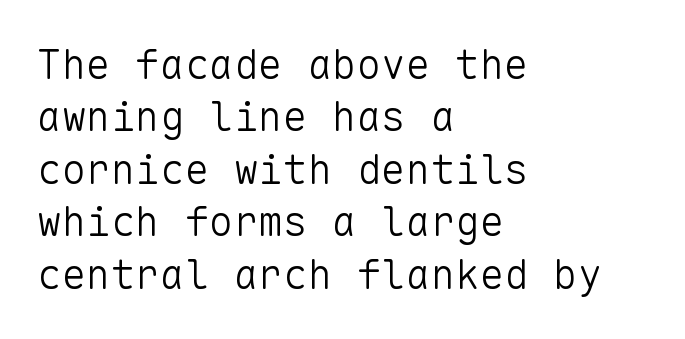
Is this a fixed-width face? Yes — each glyph sits in an identical cell. Between one letter and the next there's only the usual sliver of space. You can tell it's not italic because the verticals are truly vertical. Rows of type keep a routine distance in the vertical direction. A student would call this left alignment; a typographer would say flush left, rag right.
